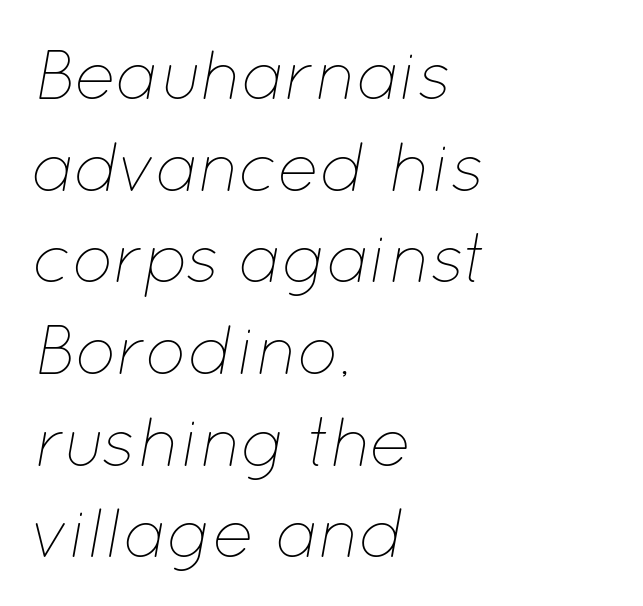
Designer's note — italics engaged. The letterforms sit shoulder to shoulder at normal distance. Note the varied advance widths — an 'i' is clearly narrower than an 'm'. Is there much room between lines? A standard amount, neither cramped nor airy. The words here are not underlined.
